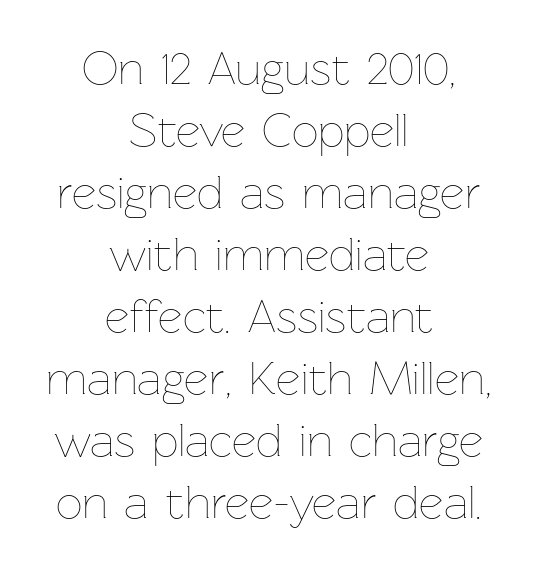
The image shows 47 px thin type, upright; set centered, normal line spacing (1.32x), normal letter spacing, not underlined; low stroke contrast and a medium x-height.
